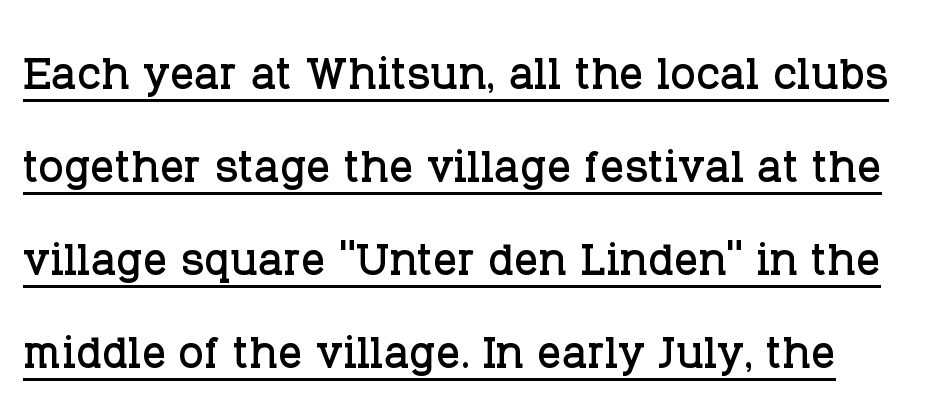
{"serif": "yes", "italic": "no", "width": "normal", "stroke_contrast": "low", "x_height": "large", "monospaced": "no", "underline": "yes", "line_spacing": "normal", "line_spacing_ratio": 1.55, "letter_spacing": "normal", "letter_spacing_em": 0.0, "glyph_px": 60}
